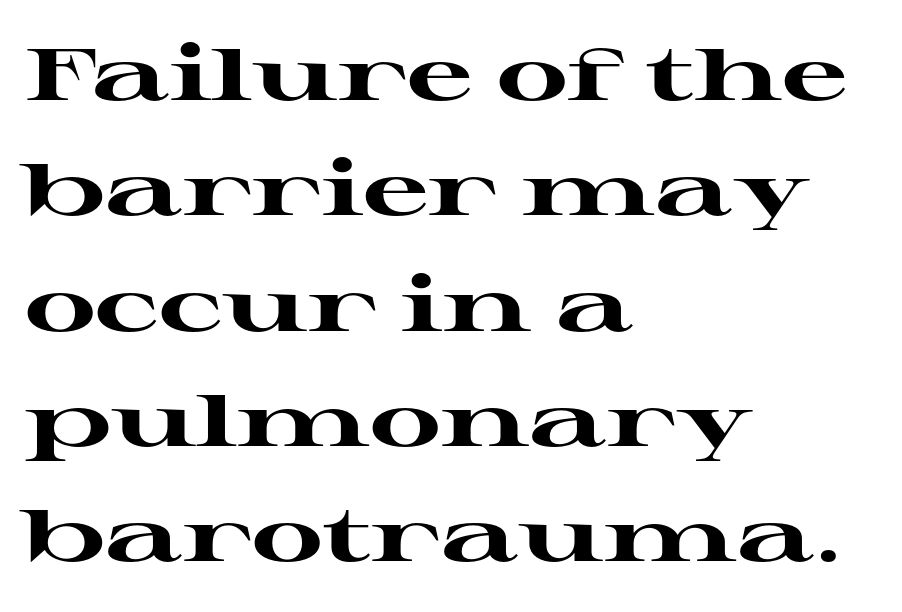
The image shows 73 px heavy, wide serif type, upright; set left-aligned, normal line spacing (1.58x), normal letter spacing, not underlined; high stroke contrast and a medium x-height.
